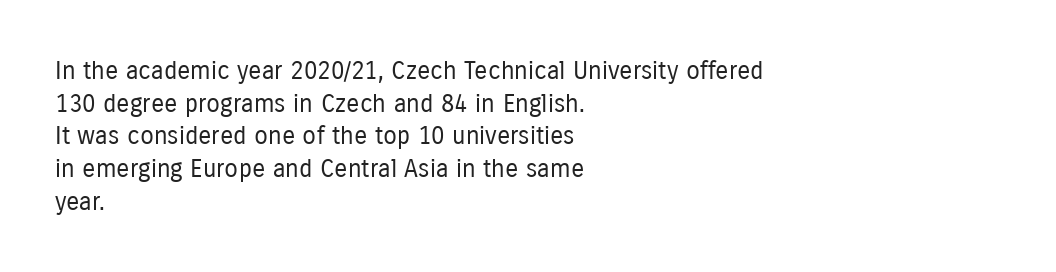
The image shows 25 px text type, upright; set left-aligned, normal line spacing (1.31x), normal letter spacing, not underlined.
